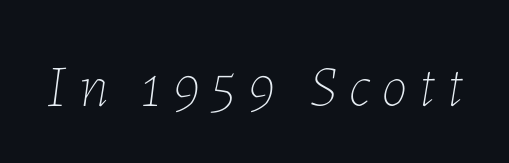
The image shows 58 px thin type, italic (leaning right); set unusually wide letter spacing (+0.2 em), not underlined; low stroke contrast and a medium x-height.
